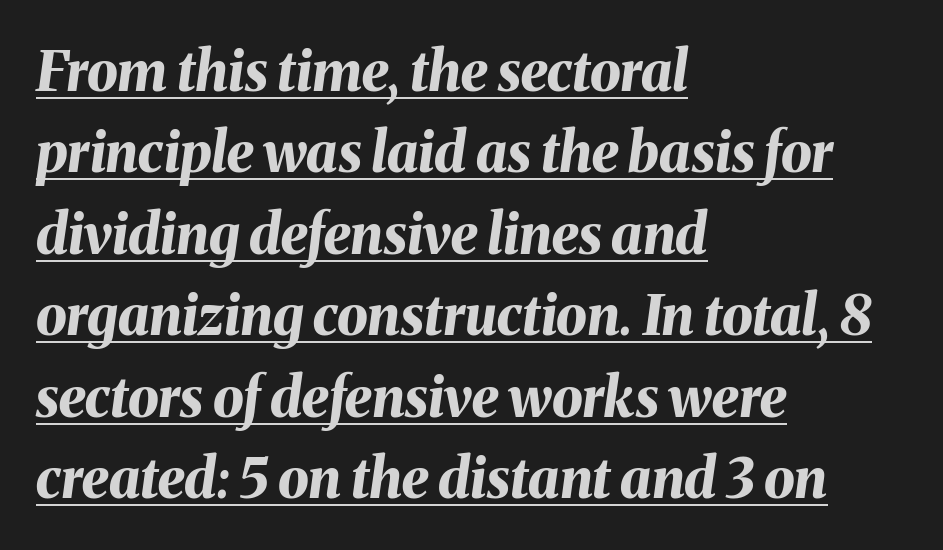
The image shows 55 px bold type, italic (leaning right); set left-aligned, normal line spacing (1.48x), normal letter spacing, underlined; medium stroke contrast and a medium x-height.
